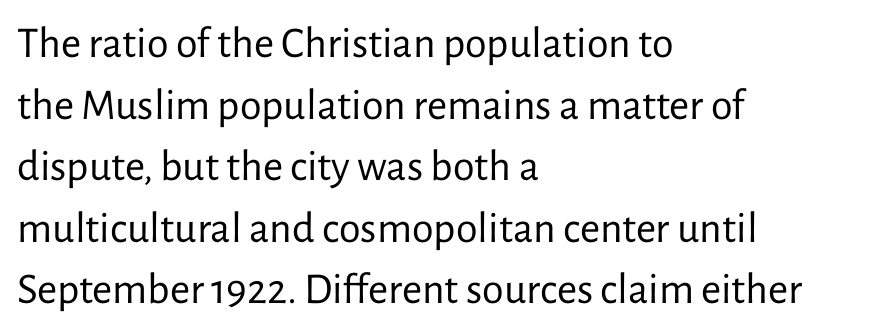
The line texture is even and compact thanks to regular tracking. Ink coverage per letter is moderate at most. This sample keeps an unexceptional amount of space between lines. Type style note: lacks serifs. Line beginnings align vertically; line endings do not.
